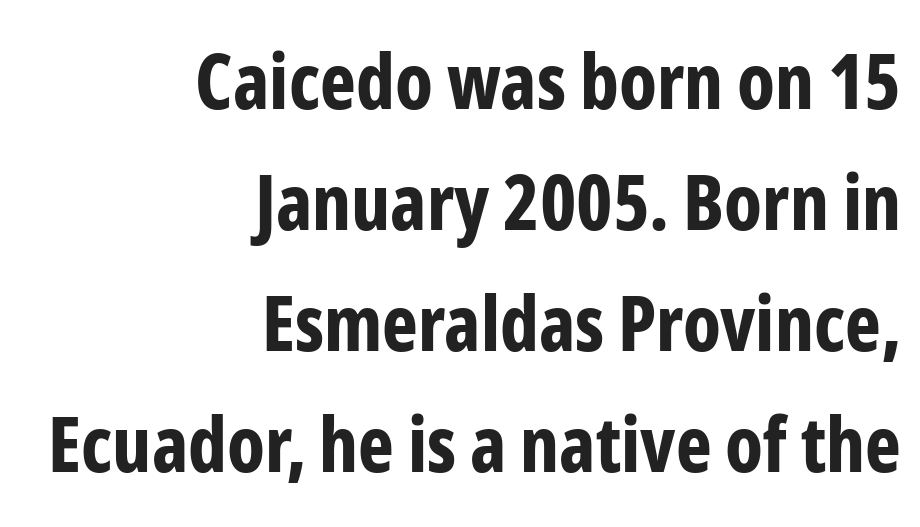
The image shows 76 px bold, condensed sans-serif type, upright; set right-aligned, normal line spacing (1.59x), normal letter spacing, not underlined; low stroke contrast and a medium x-height.
